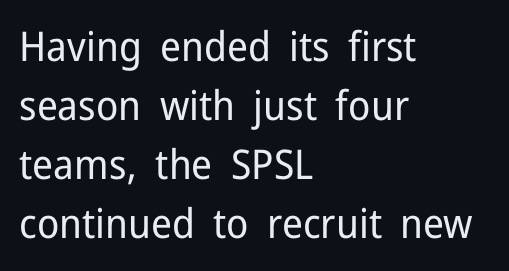
Q: Is the text bold? A: No.
Q: Is the text italic (slanted)? A: No, it is upright.
Q: Is the typeface a serif or a sans-serif typeface? A: Sans-serif.
Q: Is the text underlined? A: No.
Q: How is the paragraph aligned? A: Left-aligned.
Q: Is the spacing between letters normal or unusually wide? A: Normal.
Q: Is the spacing between lines tight, normal or loose? A: Normal.
Q: Width (condensed, normal, or wide)? A: Normal.
Q: Stroke contrast? A: Low.
Q: x-height? A: Medium.
Q: Monospaced? A: No.
